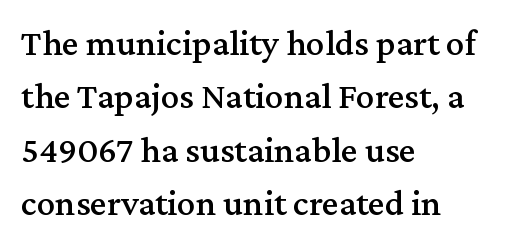
The lines are quadded left. Serif or sans? Serif — the stroke terminals have little feet. Letter spacing: default. The face used here is proportionally spaced, like ordinary book or web type. Check the space under the baseline: it is left empty. These lines were composed using upright roman letters.
